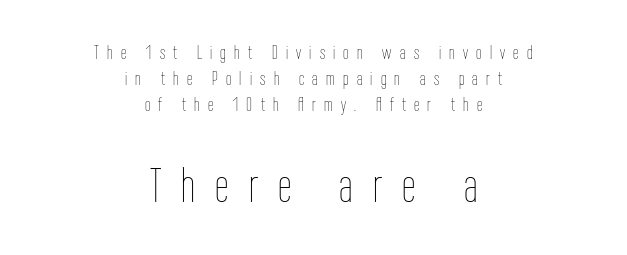
{"italic": "no", "bold": "no", "weight": "thin", "width": "condensed", "stroke_contrast": "low", "x_height": "medium", "monospaced": "no", "underline": "no", "align": "center", "line_spacing": "normal", "line_spacing_ratio": 1.3, "letter_spacing": "wide", "letter_spacing_em": 0.41, "larger_block": "second", "size_ratio": 2.45, "glyph_px": 49}
